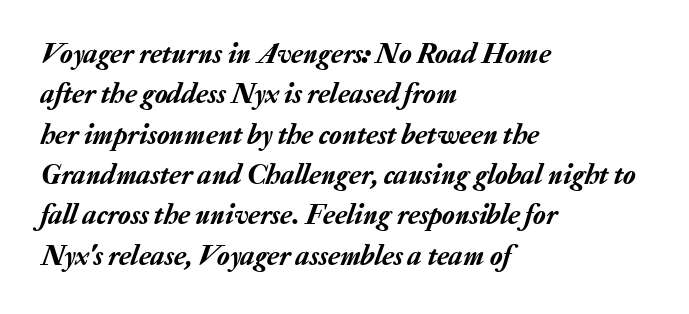
The image shows 29 px text type, italic (leaning right); set left-aligned, normal line spacing (1.39x), normal letter spacing, not underlined; low stroke contrast and a medium x-height.
